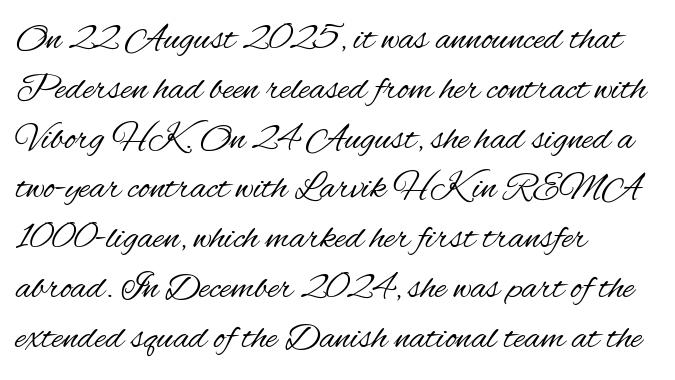
The image shows 38 px regular-weight, condensed sans-serif type; set left-aligned, normal line spacing (1.31x), normal letter spacing, not underlined; medium stroke contrast and a small x-height.
